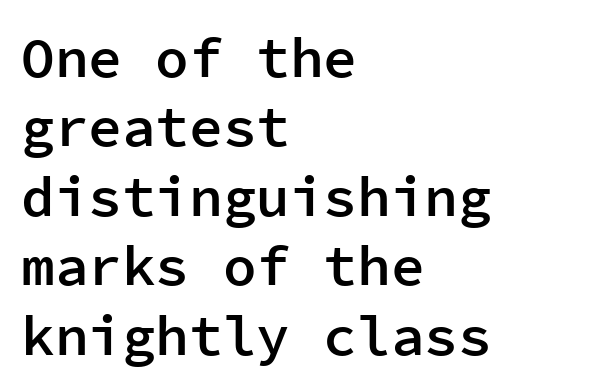
Every stem runs plumb, perpendicular to the baseline. The typesetting leans somewhat heavy: a semibold. Note: no serifs on the glyphs. The face used here is rendered with its standard letterfit. Notice how the passage keeps a crisp vertical edge on the left only.
